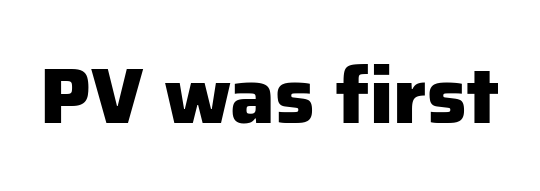
{"serif": "no", "italic": "no", "bold": "yes", "weight": "heavy", "width": "normal", "stroke_contrast": "low", "x_height": "medium", "monospaced": "no", "underline": "no", "letter_spacing": "normal", "letter_spacing_em": 0.0, "glyph_px": 79}
